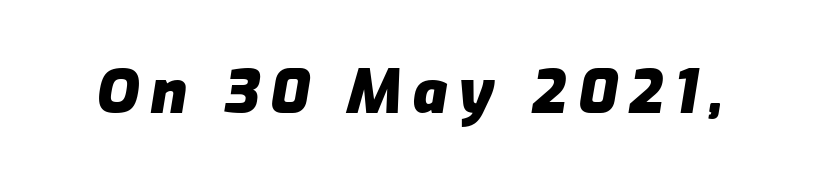
{"italic": "yes", "lean": "right", "slant_degrees": 9, "bold": "yes", "weight": "heavy", "width": "normal", "stroke_contrast": "low", "x_height": "medium", "monospaced": "no", "underline": "no", "glyph_px": 61}
